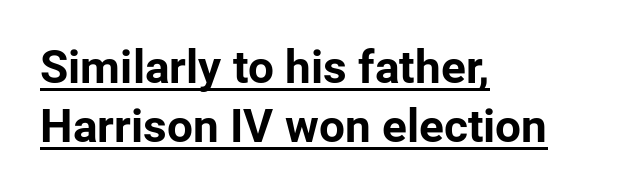
Posture: vertical. Is there much room between lines? A standard amount, neither cramped nor airy. Short note: letters normally spaced. The face used here is proportionally spaced, like ordinary book or web type.
